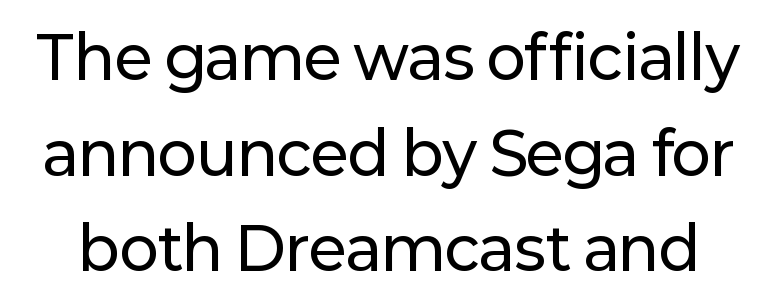
The image shows 59 px sans-serif type, upright; set normal line spacing (1.62x), normal letter spacing, not underlined; low stroke contrast and a medium x-height.
